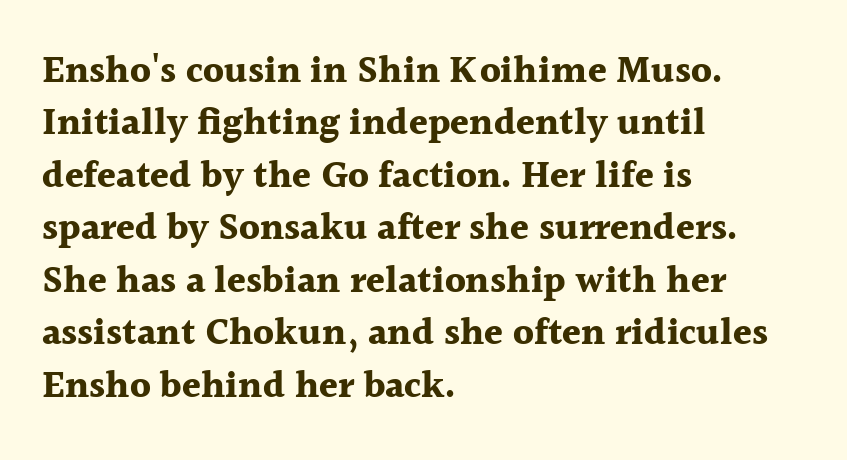
Q: Is the text bold? A: Yes.
Q: Is the text italic (slanted)? A: No, it is upright.
Q: Is the typeface a serif or a sans-serif typeface? A: Serif.
Q: Is the text underlined? A: No.
Q: How is the paragraph aligned? A: Left-aligned.
Q: Is the spacing between letters normal or unusually wide? A: Normal.
Q: Is the spacing between lines tight, normal or loose? A: Normal.
Q: Width (condensed, normal, or wide)? A: Normal.
Q: x-height? A: Medium.
Q: Monospaced? A: No.
